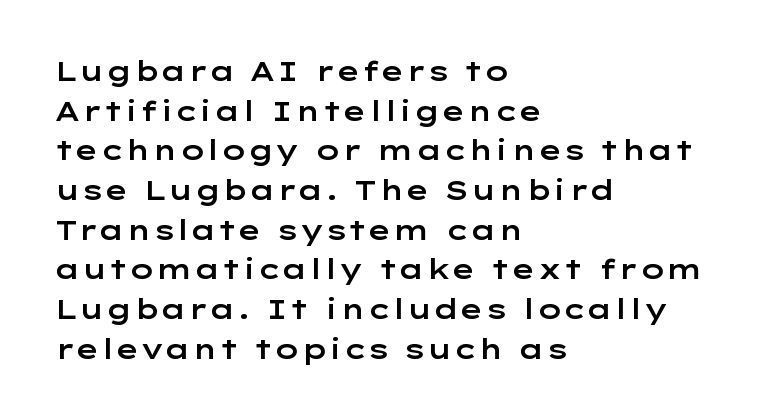
Reading down the column, the eye jumps a familiar distance to each next line. The gaps between neighbouring characters are ordinary and unremarkable. Every character sits straight up, as roman type does. These lines stack with their left ends in a neat column. Bare-footed words on every line.
